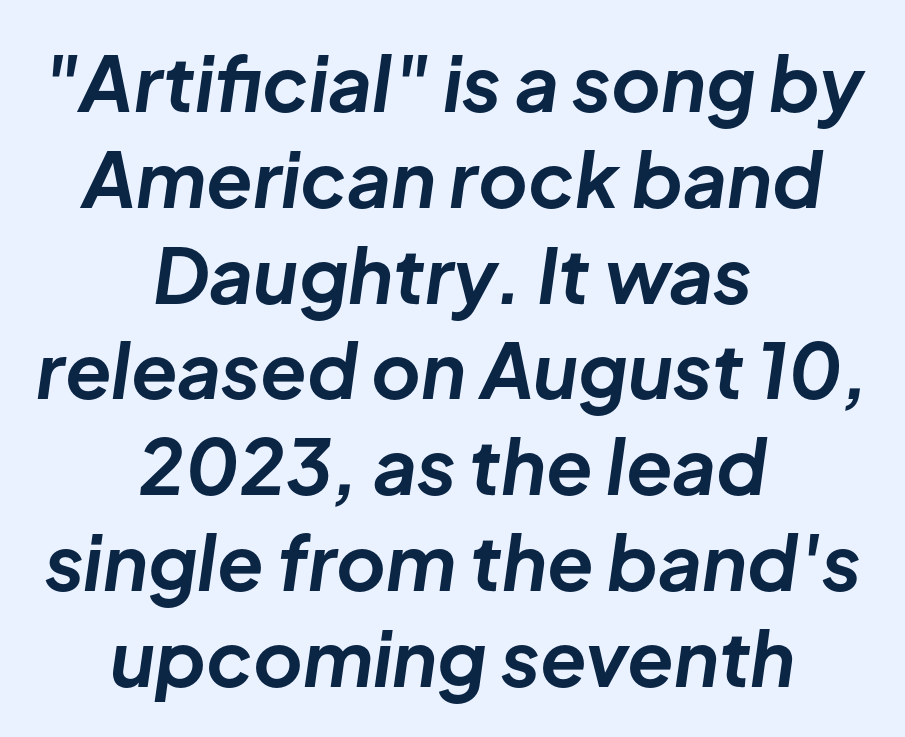
{"italic": "yes", "lean": "right", "slant_degrees": 8, "bold": "yes", "weight": "bold", "width": "normal", "stroke_contrast": "low", "x_height": "medium", "monospaced": "no", "underline": "no", "align": "center", "line_spacing": "normal", "line_spacing_ratio": 1.26, "letter_spacing": "normal", "letter_spacing_em": 0.0, "glyph_px": 76}
